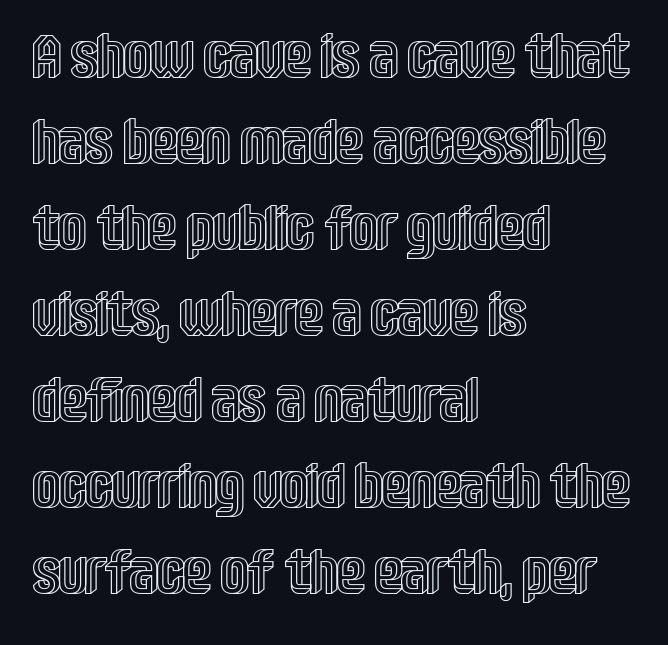
The image shows 61 px condensed type, upright; set left-aligned, normal line spacing (1.41x), normal letter spacing, not underlined; a large x-height.
